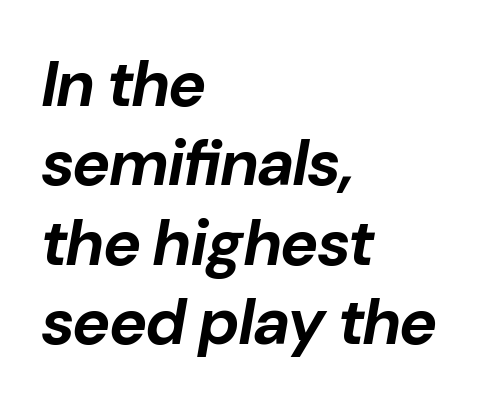
Caption: standard tracking, unaltered. The rendering applies a slant to the glyphs. A dark, heavy texture on the line: the type is bold. Do the characters align in a grid? No, the font is proportional.
